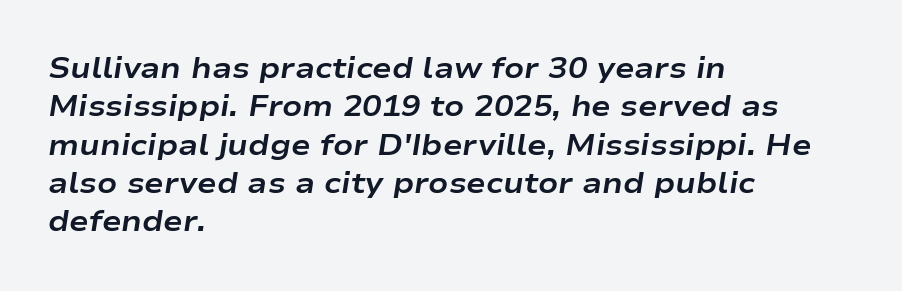
Q: Is the text bold? A: Yes.
Q: Is the text italic (slanted)? A: Yes, it leans right by about 9 degrees.
Q: Is the text underlined? A: No.
Q: How is the paragraph aligned? A: Left-aligned.
Q: Is the spacing between letters normal or unusually wide? A: Normal.
Q: Is the spacing between lines tight, normal or loose? A: Normal.
Q: Width (condensed, normal, or wide)? A: Wide.
Q: Stroke contrast? A: Low.
Q: x-height? A: Medium.
Q: Monospaced? A: No.
